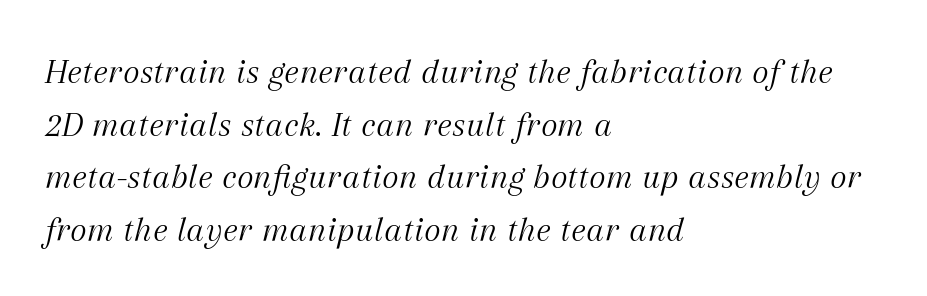
Decoration check: the copy has no underline. The passage shown has conventional tracking throughout. The rendering uses natural spacing where letterforms have individual widths. The characters display serif detailing at their extremities. The paragraph has a hard left edge and a soft right edge.
